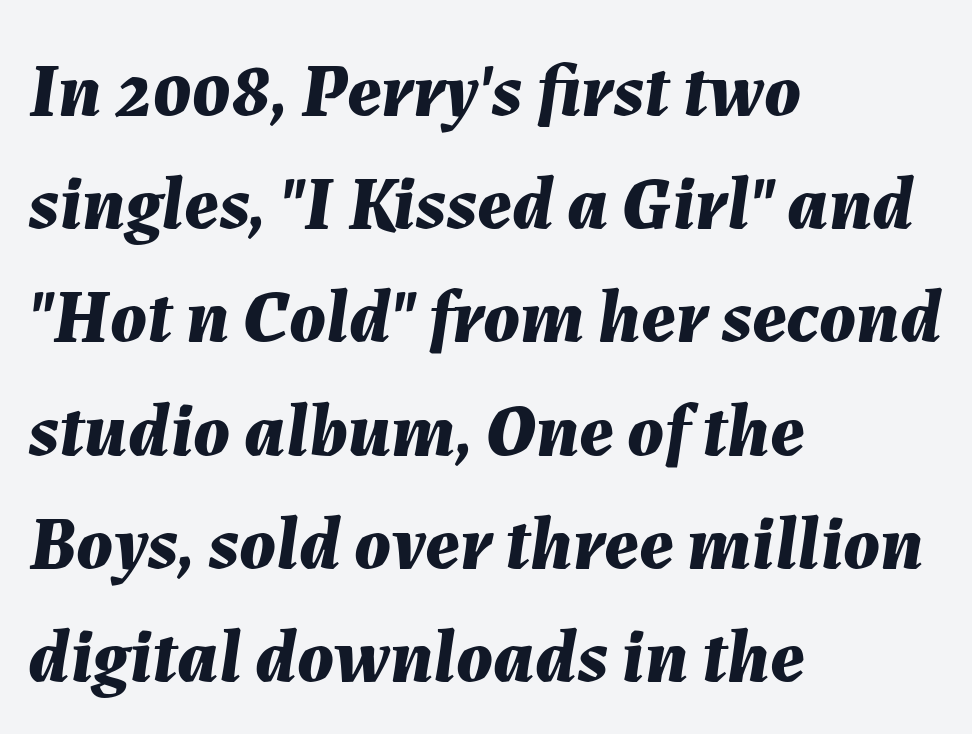
Short and long lines alike share a common starting point at left. Rendered with sloped, italic letterforms. Typesetter's note: full bold, strokes at maximum text heaviness. The words here are not underlined. Leading matches the norm, producing a regular column. The face used here is proportionally spaced, like ordinary book or web type.
